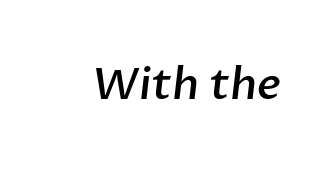
Q: Is the text bold? A: Semi-bold.
Q: Is the typeface a serif or a sans-serif typeface? A: Sans-serif.
Q: Is the text underlined? A: No.
Q: Is the spacing between letters normal or unusually wide? A: Normal.
Q: Width (condensed, normal, or wide)? A: Normal.
Q: Stroke contrast? A: Low.
Q: x-height? A: Medium.
Q: Monospaced? A: No.
